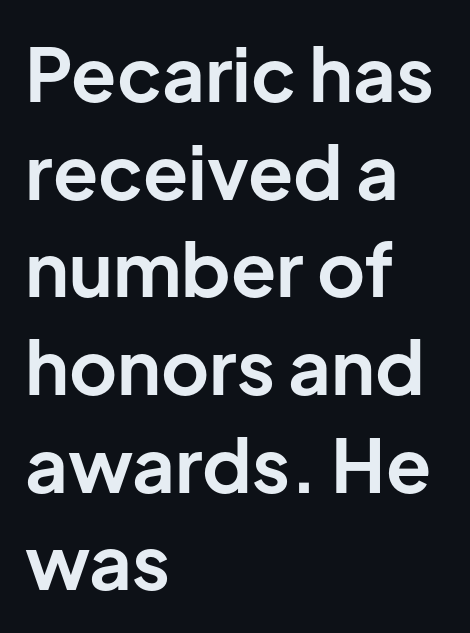
Q: Is the text bold? A: Yes.
Q: Is the text italic (slanted)? A: No, it is upright.
Q: Is the typeface a serif or a sans-serif typeface? A: Sans-serif.
Q: Is the text underlined? A: No.
Q: How is the paragraph aligned? A: Left-aligned.
Q: Is the spacing between letters normal or unusually wide? A: Normal.
Q: Is the spacing between lines tight, normal or loose? A: Normal.
Q: Width (condensed, normal, or wide)? A: Normal.
Q: Stroke contrast? A: Low.
Q: x-height? A: Medium.
Q: Monospaced? A: No.
